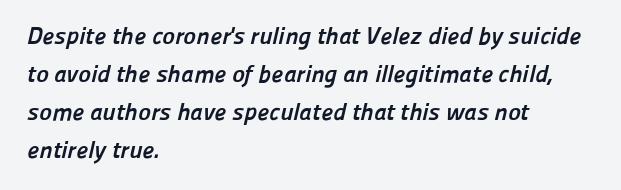
{"bold": "yes", "underline": "no", "align": "left", "line_spacing": "normal", "line_spacing_ratio": 1.58, "letter_spacing": "normal", "letter_spacing_em": 0.0, "glyph_px": 24}
